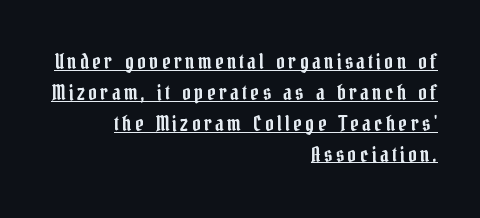
{"italic": "no", "underline": "yes", "align": "right", "line_spacing": "normal", "line_spacing_ratio": 1.47, "glyph_px": 21}
